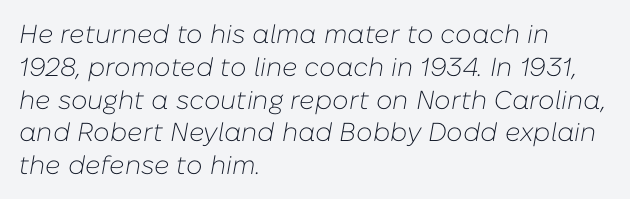
In terms of leading, this rendering sits right in the middle. Letter spacing: default. Letters rest on an invisible, unmarked baseline. The passage shown leans; its letterforms are oblique. Counters stay open thanks to moderate or lighter strokes. This rendering uses left alignment, leaving the right contour irregular.
